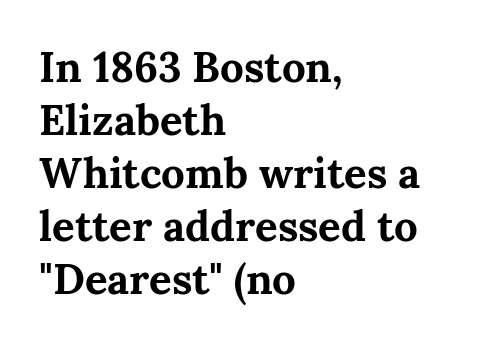
The typeface chosen for these lines features serifs. Posture: straight, roman, zero tilt. The paragraph has a hard left edge and a soft right edge. The strip under each line holds only bare page.
